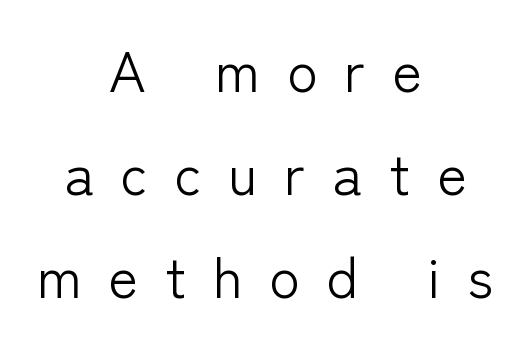
The face used here is proportionally spaced, like ordinary book or web type. The font is comparable to plain body text, perhaps lighter. Italic: no, the glyphs are upright roman. Which margin do the lines hug? Neither — every line sits in the middle. Descenders hang freely into open space.
